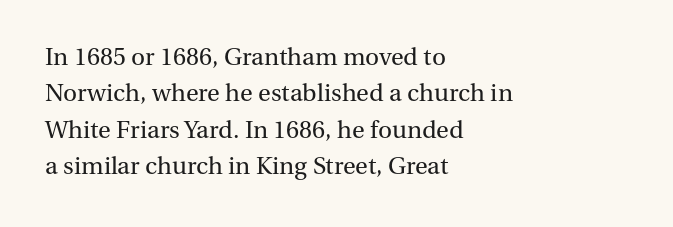
Q: Is the text bold? A: No.
Q: Is the text italic (slanted)? A: No, it is upright.
Q: Is the text underlined? A: No.
Q: How is the paragraph aligned? A: Left-aligned.
Q: Is the spacing between letters normal or unusually wide? A: Normal.
Q: Is the spacing between lines tight, normal or loose? A: Normal.
